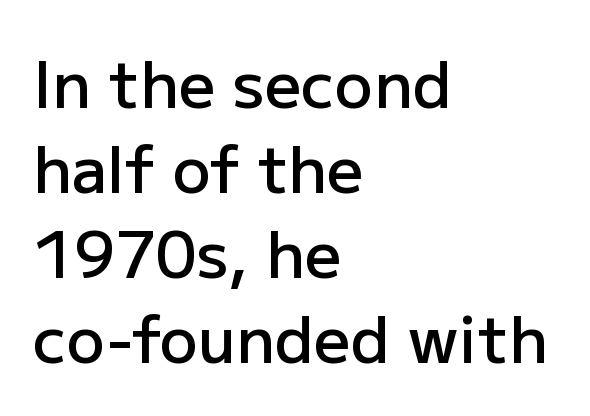
Inter-character spacing is left at the font's built-in metrics. The passage is arranged the way most books set body copy — flush left. The typography opts for an upright posture over an oblique one. The passage shown is not underscored anywhere. Note the varied advance widths — an 'i' is clearly narrower than an 'm'.
